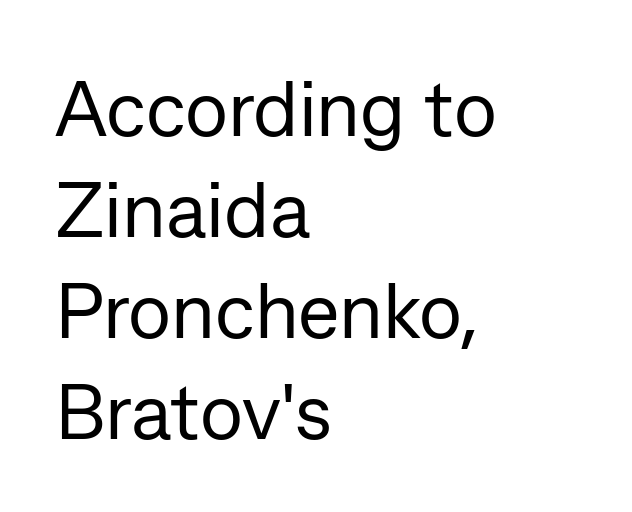
{"serif": "no", "italic": "no", "bold": "no", "weight": "regular", "width": "normal", "stroke_contrast": "low", "x_height": "medium", "monospaced": "no", "underline": "no", "align": "left", "line_spacing": "normal", "line_spacing_ratio": 1.28, "letter_spacing": "normal", "letter_spacing_em": 0.0, "glyph_px": 79}
